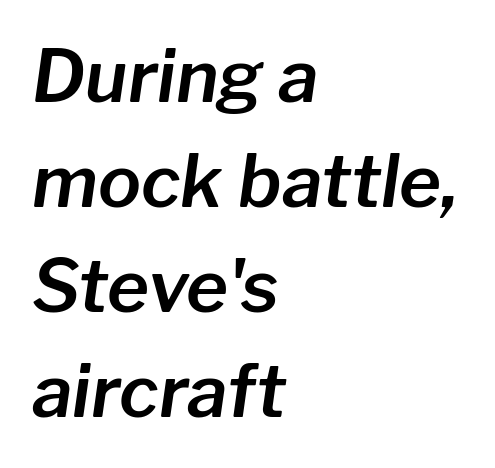
The image shows 72 px text type, italic (leaning right); set left-aligned, normal line spacing (1.46x), normal letter spacing, not underlined; low stroke contrast and a medium x-height.
